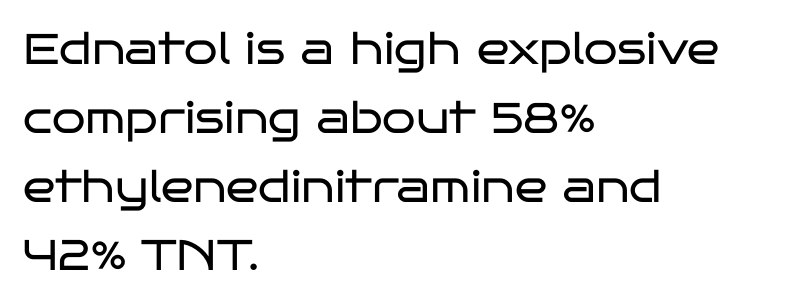
Proportional: the letters do not fall into vertical columns. Words float on clear page, feet unadorned. Horizontal bands of white between lines are of average thickness. These lines keep a tight, regular rhythm from letter to letter.
